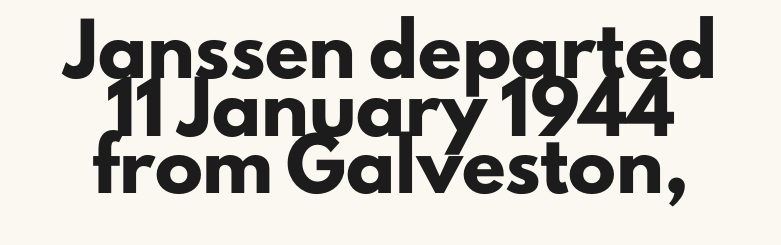
Looks like regular typesetting: each glyph gets only the width it needs. The paragraph shown floats in the horizontal middle. Is the type bold? Yes — the strokes are clearly thick and heavy. The letters stand straight up with perfectly vertical stems.
